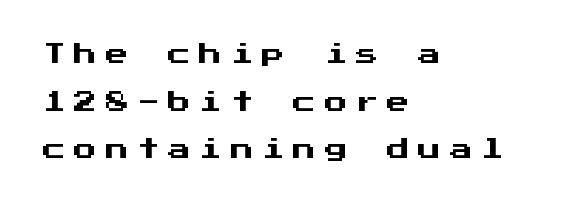
{"italic": "no", "underline": "no", "align": "left", "line_spacing": "loose", "line_spacing_ratio": 2.07, "letter_spacing": "wide", "letter_spacing_em": 0.36, "glyph_px": 23}
